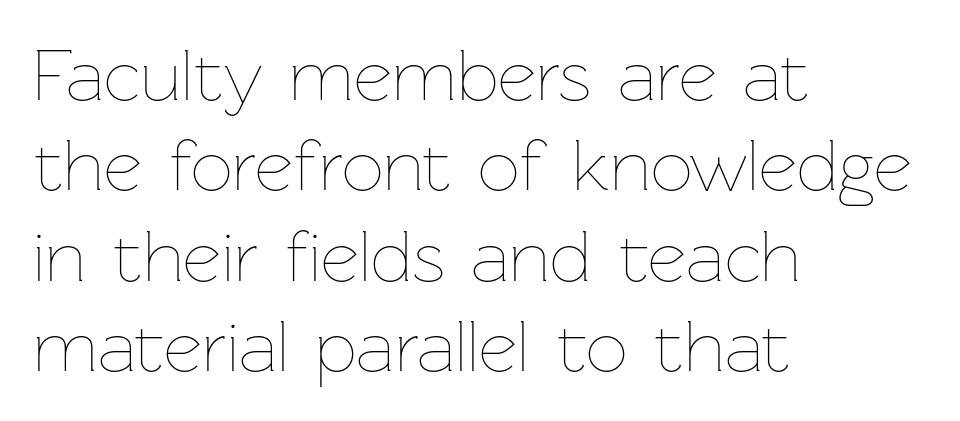
The image shows 74 px thin type, upright; set left-aligned, line spacing 1.22x, normal letter spacing, not underlined; low stroke contrast and a medium x-height.
